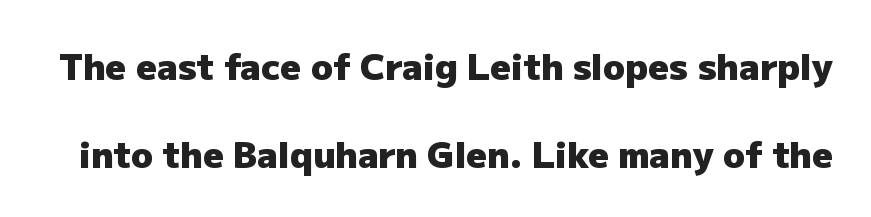
{"serif": "no", "italic": "no", "bold": "yes", "weight": "heavy", "width": "normal", "stroke_contrast": "low", "x_height": "medium", "monospaced": "no", "underline": "no", "line_spacing": "loose", "line_spacing_ratio": 2.44, "letter_spacing": "normal", "letter_spacing_em": 0.0, "glyph_px": 36}
